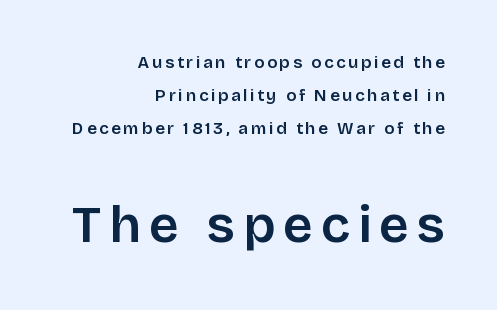
The image shows 52 px semibold sans-serif type, upright; set right-aligned, loose line spacing (1.95x), not underlined; the second (bottom) block is 3.06x larger; low stroke contrast and a large x-height.
